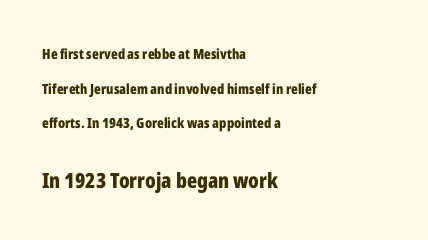
Q: Is the text bold? A: Yes.
Q: Is the text italic (slanted)? A: No, it is upright.
Q: Is the text underlined? A: No.
Q: How is the paragraph aligned? A: Left-aligned.
Q: Is the spacing between letters normal or unusually wide? A: Normal.
Q: Is the spacing between lines tight, normal or loose? A: Loose.
Q: Which block of text is set in a larger size, the first (top) or the second (bottom)? A: The second (bottom) one.
